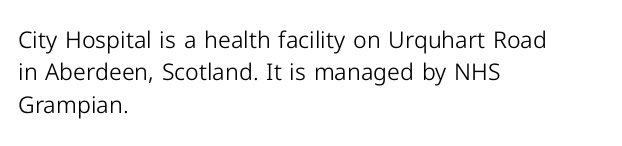
The tracking reads as untouched default to a designer's eye. Layout note: lines flush left. Students, observe: this is what conventionally led text looks like. Underline: absent.
